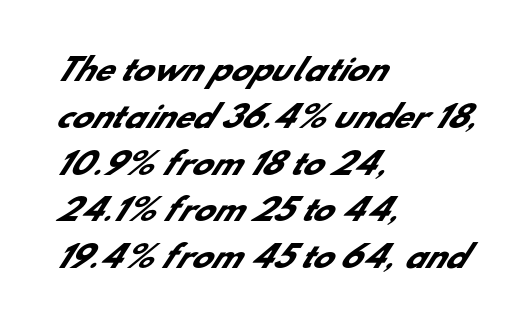
Strong, thick strokes mark this as bold type. These lines are rendered in a variable-pitch font. Examine the stroke ends and you'll find no serifs. The letterforms sit shoulder to shoulder at normal distance.
